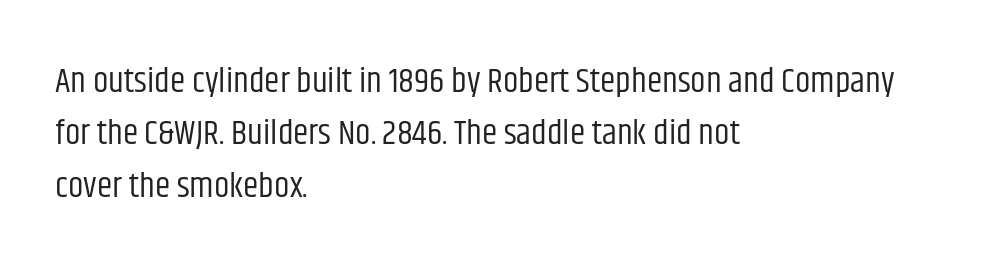
All the whitespace from short lines collects on the right. The rows are spaced the way most documents space them. Unbolded letterforms with no extra heft. Characters follow at the spacing the type designer built in. This rendering features lettering with no underline. Italic: no, the glyphs are upright roman.
